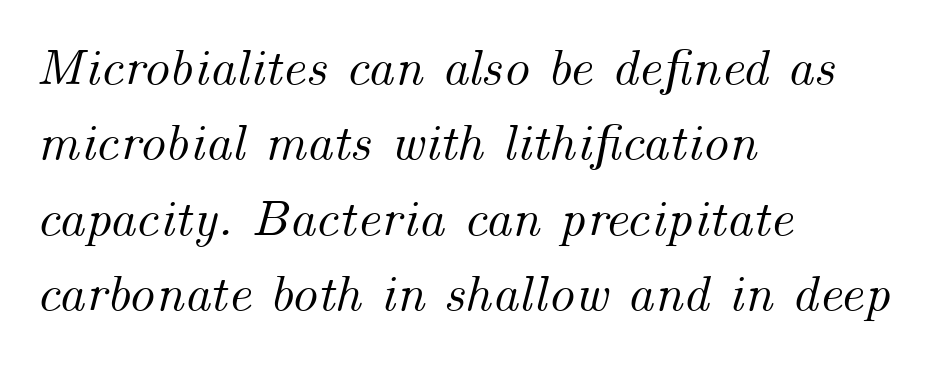
{"italic": "yes", "lean": "right", "slant_degrees": 14, "width": "normal", "stroke_contrast": "medium", "x_height": "small", "monospaced": "no", "underline": "no", "align": "left", "line_spacing": "normal", "line_spacing_ratio": 1.45, "letter_spacing": "normal", "letter_spacing_em": 0.0, "glyph_px": 52}
